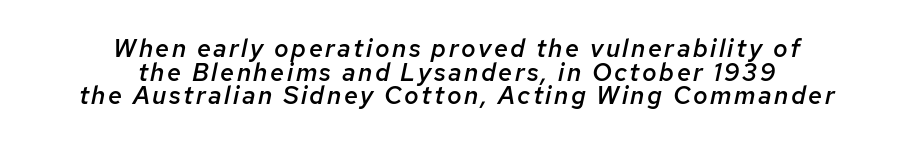
A fair bit of extra ink — the face is semibold, not bold. A typesetter would call this leading minimal, almost set solid. Leftover space on each line is divided equally before and after the words. Compared with ordinary roman type, these characters are visibly tilted.
